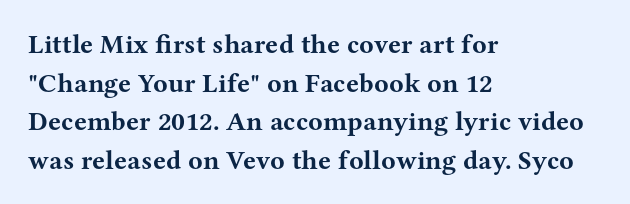
{"italic": "no", "bold": "yes", "underline": "no", "align": "left", "line_spacing": "normal", "line_spacing_ratio": 1.43, "letter_spacing": "normal", "letter_spacing_em": 0.0, "glyph_px": 27}
